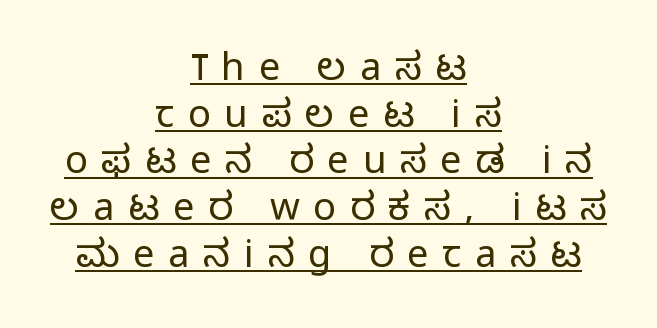
Style check: upright. The typesetting does not lean heavy: it is not bold. Typographically, this falls in the sans-serif category. The rendering uses natural spacing where letterforms have individual widths. The string is rendered with underlining switched on.
